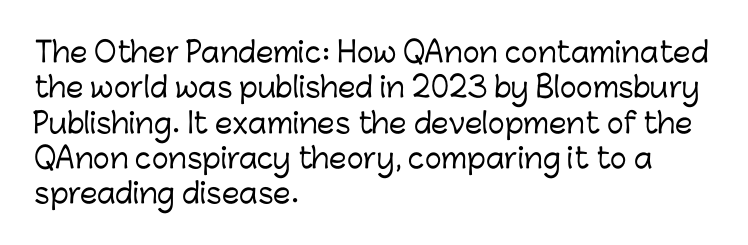
These lines are rendered in a variable-pitch font. Beneath every word, the page is bare. Vertically, the passage feels balanced, rows spaced as you'd expect. The characters display no serif detailing; their extremities are plain. The gaps between neighbouring characters are ordinary and unremarkable.
